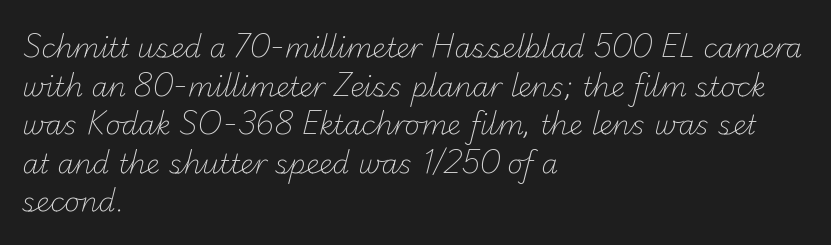
Weight: not bold — regular or lighter. Clear beneath every line of the passage. Casual observation: everything's shoved over to the left. What stands out about the letter spacing? Nothing — it is the standard amount. The leading is moderate, giving the passage an even texture.
